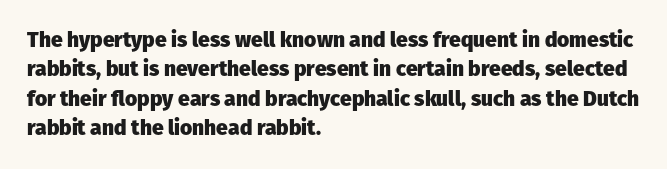
{"italic": "no", "bold": "yes", "underline": "no", "align": "left", "line_spacing": "normal", "line_spacing_ratio": 1.4, "letter_spacing": "normal", "letter_spacing_em": 0.0, "glyph_px": 21}
